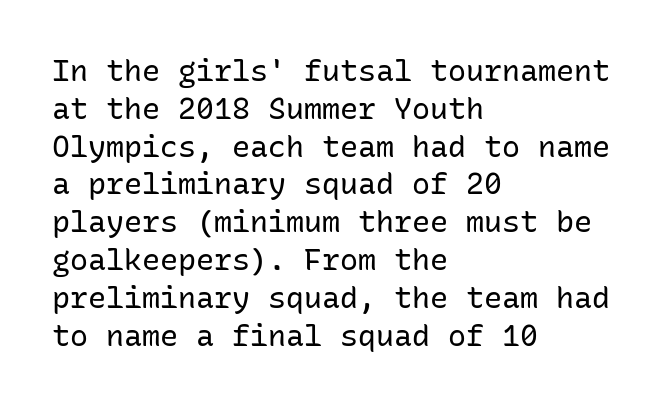
The image shows 30 px regular-weight sans-serif type, upright, monospaced; set left-aligned, normal line spacing (1.26x), normal letter spacing, not underlined; low stroke contrast and a medium x-height.
